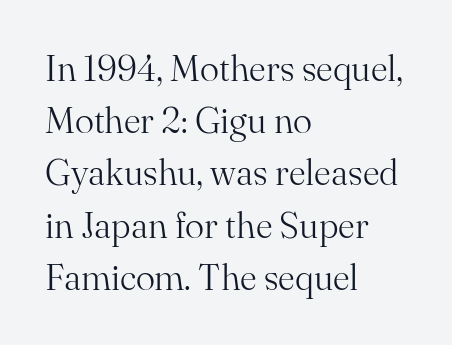
The line texture is even and compact thanks to regular tracking. If you drew a ruler down the left edge, every line would touch it. Think standard paragraph weight, or any step lighter than that. The specimen reads as upright at a glance.
